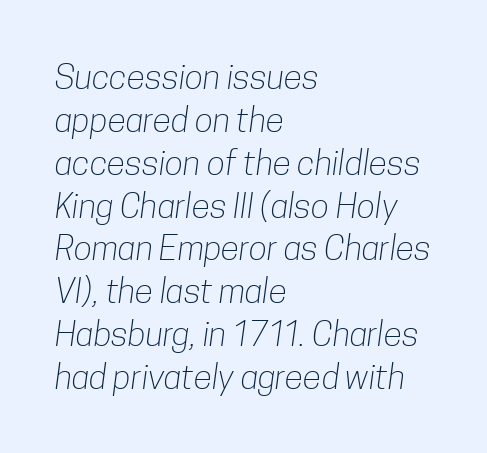
{"serif": "no", "bold": "no", "weight": "light", "width": "condensed", "stroke_contrast": "low", "x_height": "medium", "monospaced": "no", "underline": "no", "align": "left", "line_spacing": "normal", "line_spacing_ratio": 1.26, "letter_spacing": "normal", "letter_spacing_em": 0.0, "glyph_px": 34}
